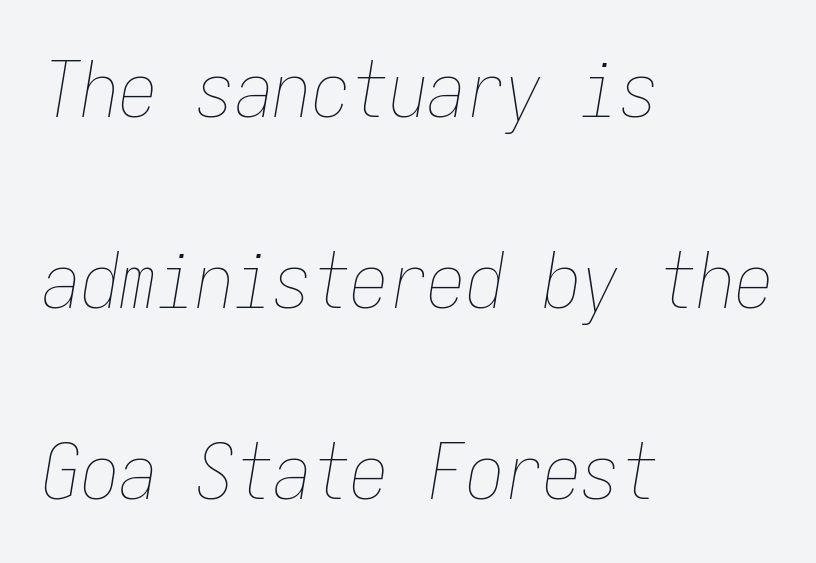
{"italic": "yes", "lean": "right", "slant_degrees": 9, "bold": "no", "weight": "thin", "width": "condensed", "stroke_contrast": "low", "x_height": "medium", "monospaced": "yes", "underline": "no", "align": "left", "line_spacing": "loose", "line_spacing_ratio": 2.48, "letter_spacing": "normal", "letter_spacing_em": 0.0, "glyph_px": 77}
